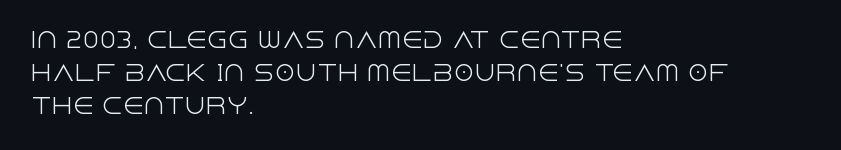
Upright lettering throughout. The rows are spaced the way most documents space them. These lines stack with their left ends in a neat column. The space beneath each line is pristine and unruled. This sample uses plain, unmodified letter spacing. Stem width sits at or under what a default text font uses.
